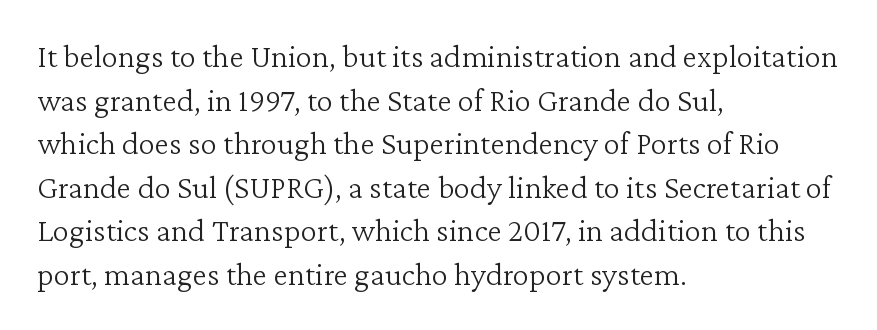
The image shows 33 px light serif type, upright; set left-aligned, normal line spacing (1.32x), normal letter spacing, not underlined; low stroke contrast and a medium x-height.
